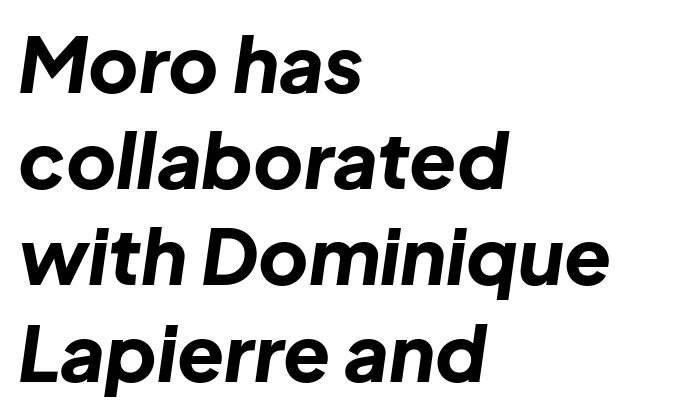
{"italic": "yes", "lean": "right", "slant_degrees": 8, "bold": "yes", "weight": "bold", "width": "normal", "stroke_contrast": "low", "x_height": "medium", "monospaced": "no", "underline": "no", "align": "left", "line_spacing": "normal", "line_spacing_ratio": 1.25, "letter_spacing": "normal", "letter_spacing_em": 0.0, "glyph_px": 77}
